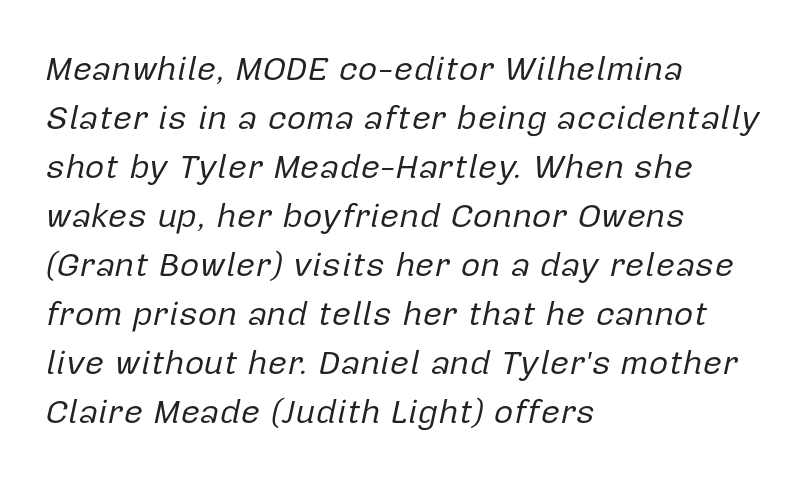
The rendering uses natural spacing where letterforms have individual widths. What's the leading like? Ordinary, nothing unusual. You could call the tracking neutral — neither tight nor loose. Unbolded letterforms with no extra heft. Descenders hang freely into open space. There's an unmistakable incline to the writing here.
